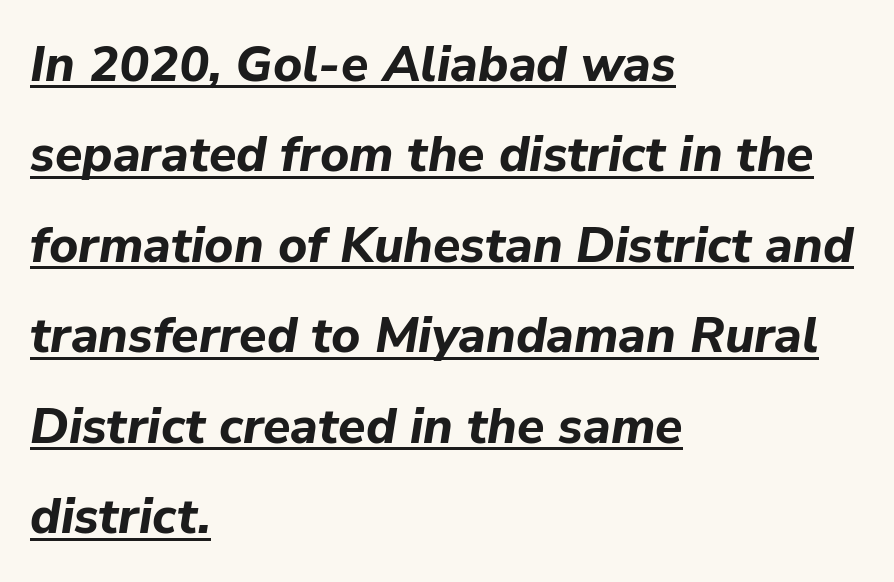
{"italic": "yes", "lean": "right", "slant_degrees": 9, "bold": "yes", "weight": "bold", "width": "normal", "stroke_contrast": "low", "x_height": "medium", "monospaced": "no", "underline": "yes", "align": "left", "line_spacing_ratio": 1.81, "letter_spacing": "normal", "letter_spacing_em": 0.0, "glyph_px": 50}
